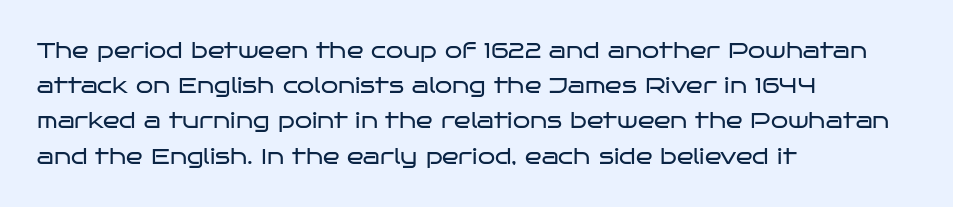
The image shows 22 px text type, upright; set left-aligned, normal line spacing (1.6x), normal letter spacing, not underlined.
